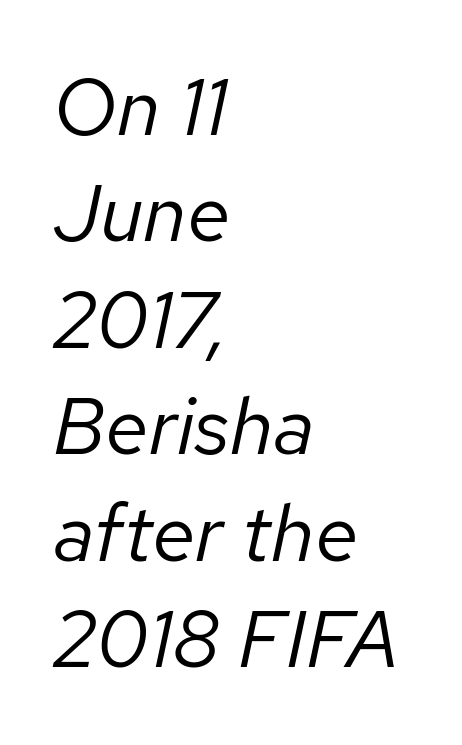
The image shows 80 px regular-weight type, italic (leaning right); set left-aligned, normal line spacing (1.33x), normal letter spacing, not underlined; low stroke contrast and a medium x-height.
